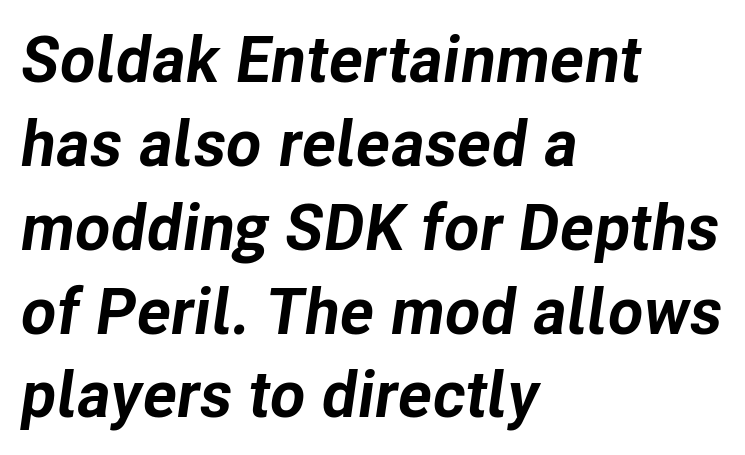
Q: Is the text bold? A: Yes.
Q: Is the text italic (slanted)? A: Yes, it leans right by about 8 degrees.
Q: Is the text underlined? A: No.
Q: How is the paragraph aligned? A: Left-aligned.
Q: Is the spacing between letters normal or unusually wide? A: Normal.
Q: Is the spacing between lines tight, normal or loose? A: Normal.
Q: Width (condensed, normal, or wide)? A: Normal.
Q: Stroke contrast? A: Low.
Q: x-height? A: Medium.
Q: Monospaced? A: No.
